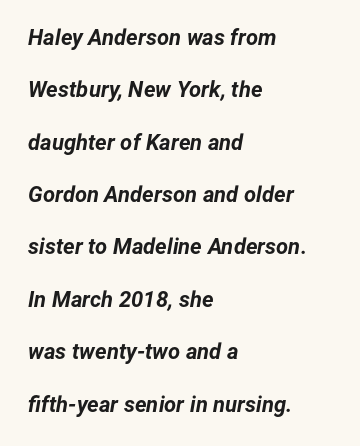
Compared with a centered layout, this one pins lines to the left instead. Is the letter spacing exaggerated? No — it looks like the ordinary default. Line spacing here is loose. Designer's note — italics engaged.
